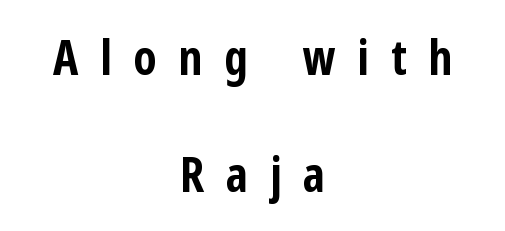
The image shows 48 px bold, condensed sans-serif type, upright; set centered, loose line spacing (2.44x), unusually wide letter spacing (+0.45 em), not underlined; low stroke contrast and a medium x-height.
